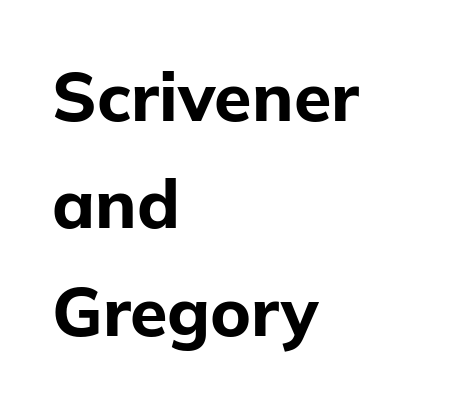
The image shows 68 px bold sans-serif type, upright; set left-aligned, normal line spacing (1.58x), normal letter spacing, not underlined; low stroke contrast and a medium x-height.
